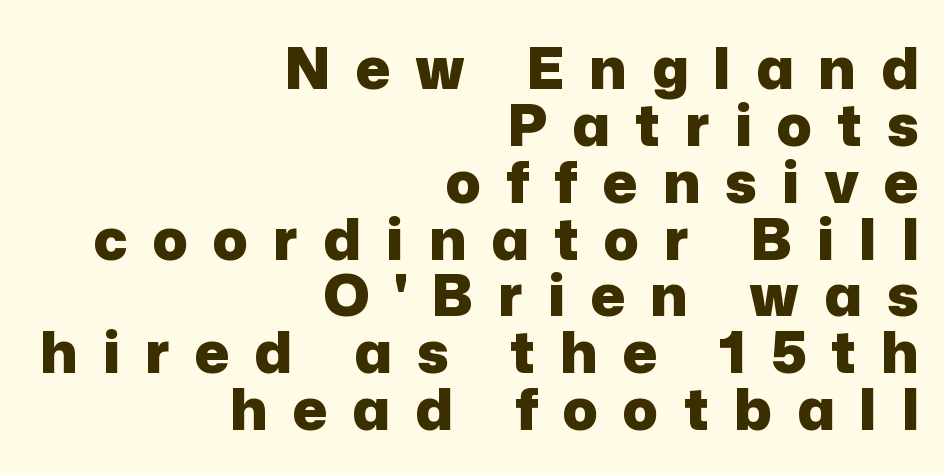
Q: Is the text bold? A: Yes.
Q: Is the text italic (slanted)? A: No, it is upright.
Q: Is the typeface a serif or a sans-serif typeface? A: Sans-serif.
Q: Is the text underlined? A: No.
Q: How is the paragraph aligned? A: Right-aligned.
Q: Is the spacing between letters normal or unusually wide? A: Unusually wide.
Q: Is the spacing between lines tight, normal or loose? A: Tight.
Q: Width (condensed, normal, or wide)? A: Normal.
Q: Stroke contrast? A: Low.
Q: x-height? A: Medium.
Q: Monospaced? A: No.
